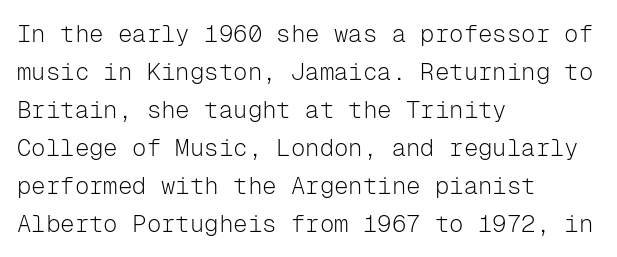
Q: Is the text bold? A: No.
Q: Is the text italic (slanted)? A: No, it is upright.
Q: Is the text underlined? A: No.
Q: How is the paragraph aligned? A: Left-aligned.
Q: Is the spacing between letters normal or unusually wide? A: Normal.
Q: Is the spacing between lines tight, normal or loose? A: Normal.
